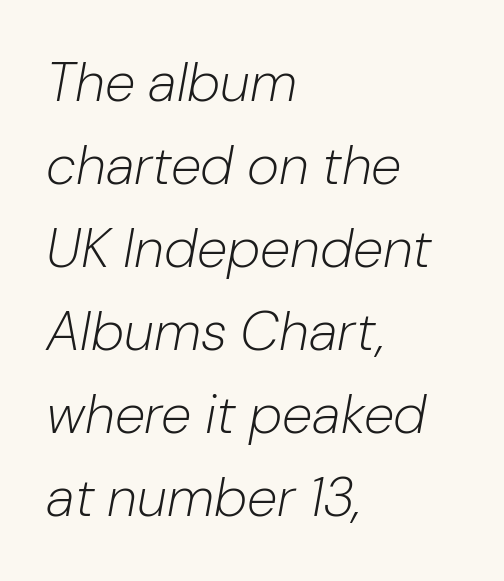
Q: Is the text bold? A: No.
Q: Is the text italic (slanted)? A: Yes, it leans right by about 10 degrees.
Q: Is the text underlined? A: No.
Q: How is the paragraph aligned? A: Left-aligned.
Q: Is the spacing between letters normal or unusually wide? A: Normal.
Q: Is the spacing between lines tight, normal or loose? A: Normal.
Q: Width (condensed, normal, or wide)? A: Normal.
Q: Stroke contrast? A: Low.
Q: x-height? A: Medium.
Q: Monospaced? A: No.
